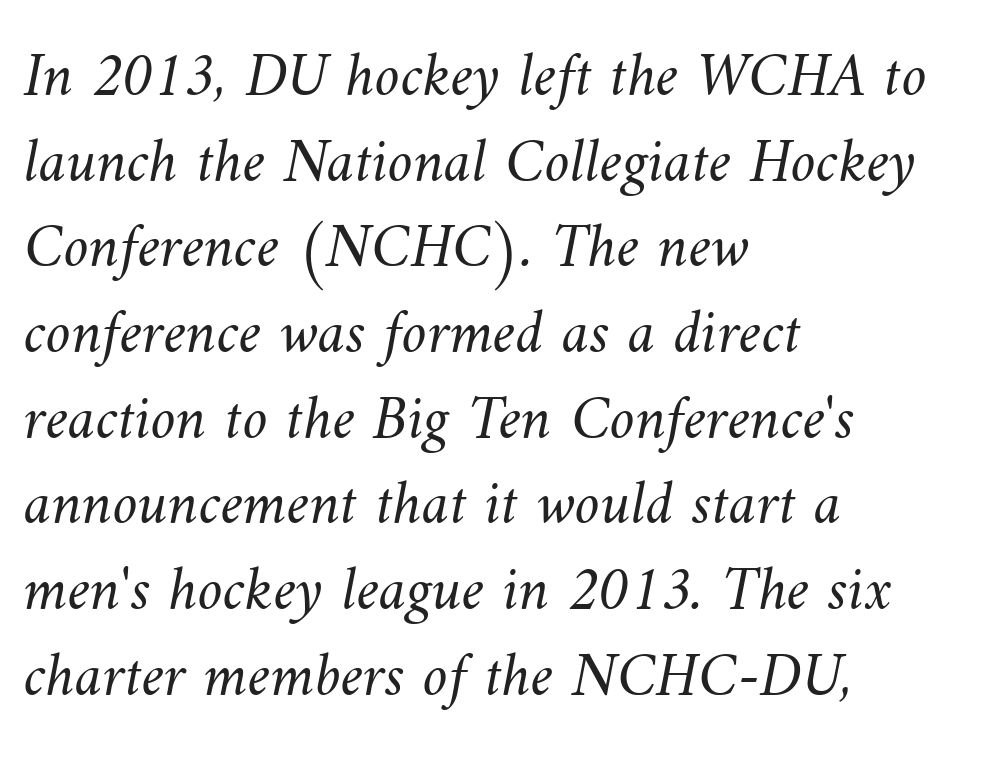
Line spacing here is normal. Glance below the letters and you will spot only blank space. Heaviness? Minimal to ordinary, like unemphasized prose. A typesetter would call this proportional, since set widths differ per character.
